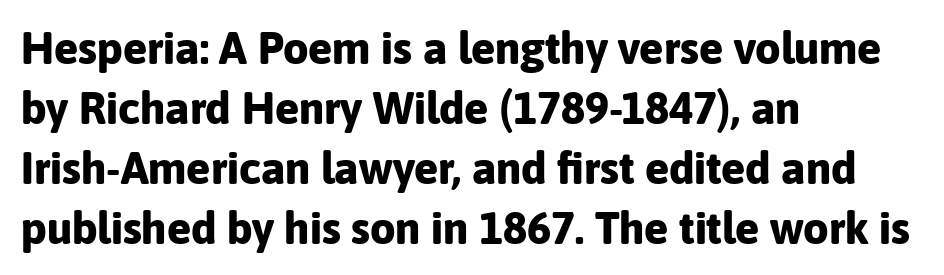
{"serif": "no", "italic": "no", "bold": "yes", "weight": "bold", "width": "normal", "stroke_contrast": "low", "x_height": "medium", "monospaced": "no", "underline": "no", "align": "left", "line_spacing": "normal", "line_spacing_ratio": 1.33, "letter_spacing": "normal", "letter_spacing_em": 0.0, "glyph_px": 45}
